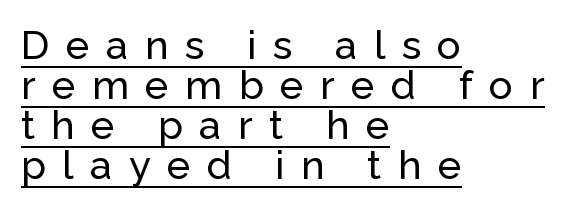
{"serif": "no", "italic": "no", "width": "normal", "stroke_contrast": "low", "x_height": "medium", "monospaced": "no", "underline": "yes", "align": "left", "line_spacing": "tight", "line_spacing_ratio": 1.0, "letter_spacing": "wide", "letter_spacing_em": 0.41, "glyph_px": 40}
